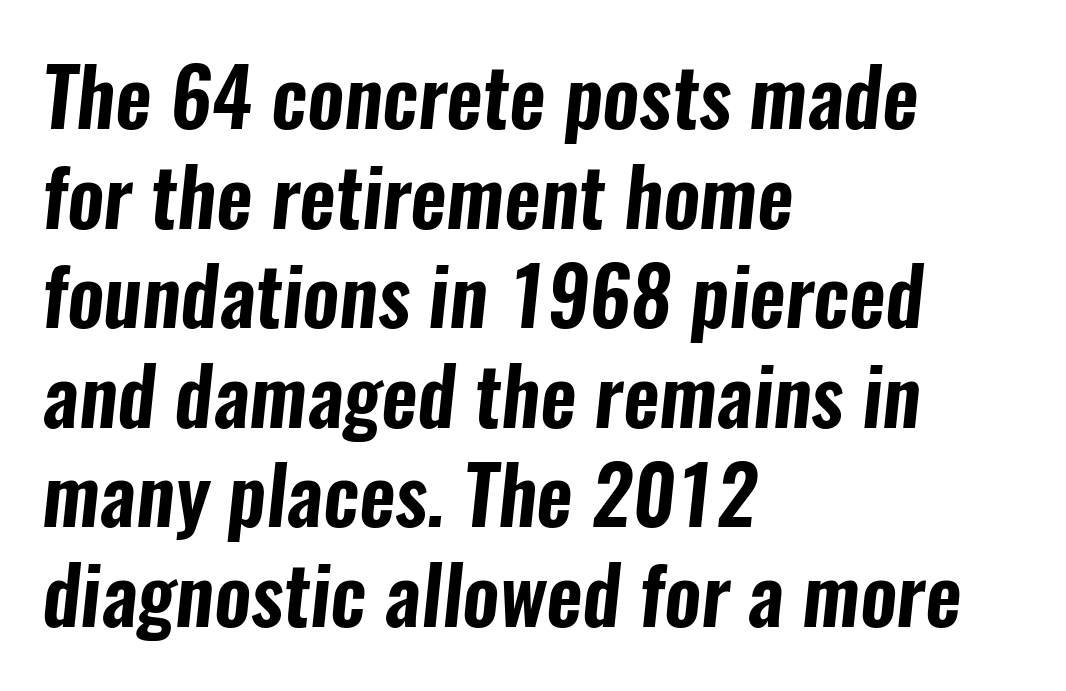
{"serif": "no", "width": "condensed", "stroke_contrast": "low", "x_height": "medium", "monospaced": "no", "underline": "no", "align": "left", "line_spacing": "normal", "line_spacing_ratio": 1.26, "letter_spacing": "normal", "letter_spacing_em": 0.0, "glyph_px": 79}
